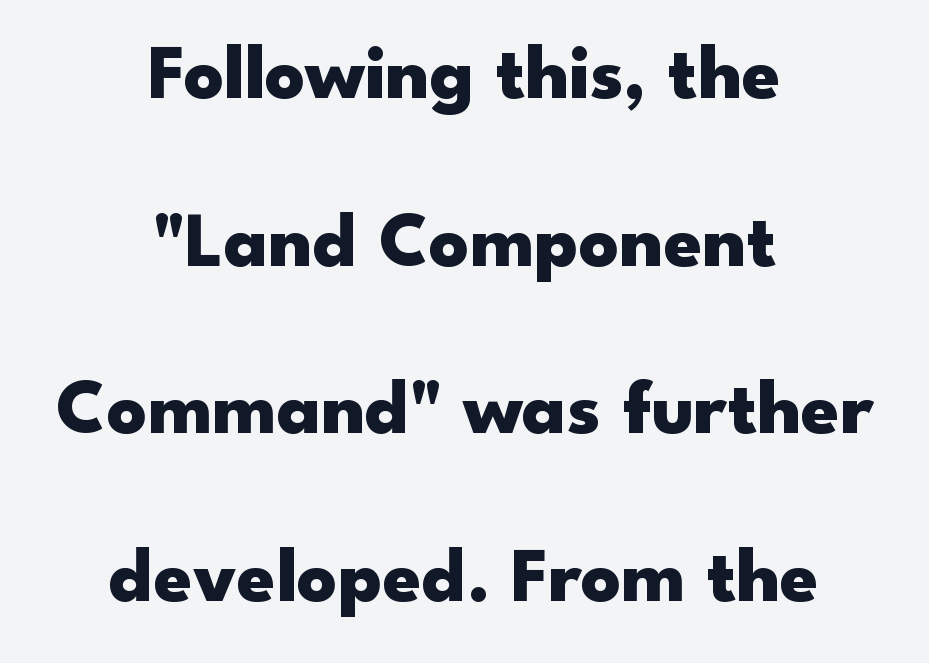
The image shows 78 px heavy, wide sans-serif type, upright; set centered, loose line spacing (2.15x), normal letter spacing, not underlined; low stroke contrast and a small x-height.
